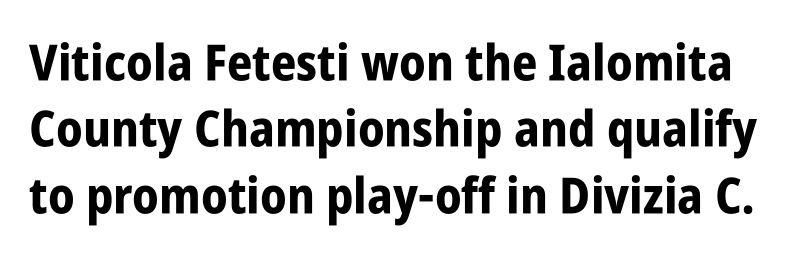
{"serif": "no", "italic": "no", "bold": "yes", "weight": "bold", "width": "condensed", "stroke_contrast": "low", "x_height": "large", "monospaced": "no", "underline": "no", "line_spacing": "normal", "line_spacing_ratio": 1.33, "letter_spacing": "normal", "letter_spacing_em": 0.0, "glyph_px": 50}
